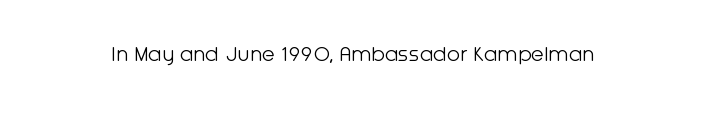
Only glyphs here, with clear space below each row. Notice how the stems are strictly vertical — no italics here. Between one letter and the next there's only the usual sliver of space. Is this a heavy cut? Hardly; it is regular or lighter.
